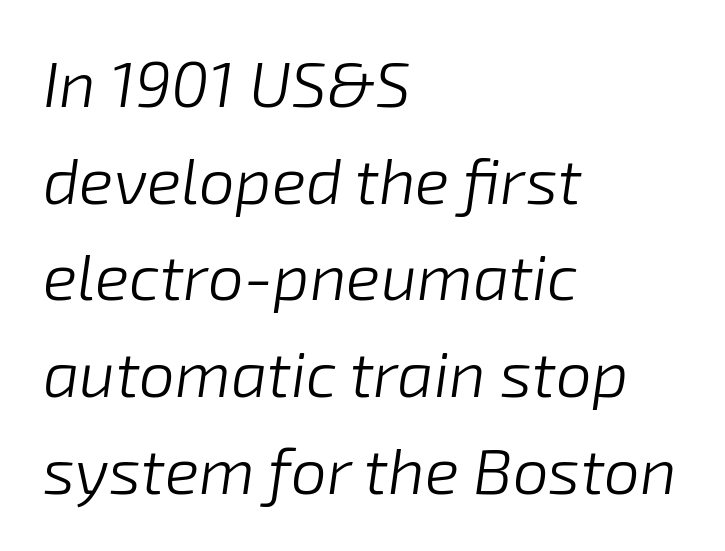
Q: Is the text bold? A: No.
Q: Is the text italic (slanted)? A: Yes, it leans right by about 8 degrees.
Q: Is the text underlined? A: No.
Q: How is the paragraph aligned? A: Left-aligned.
Q: Is the spacing between letters normal or unusually wide? A: Normal.
Q: Is the spacing between lines tight, normal or loose? A: Normal.
Q: Width (condensed, normal, or wide)? A: Normal.
Q: Stroke contrast? A: Low.
Q: x-height? A: Medium.
Q: Monospaced? A: No.
